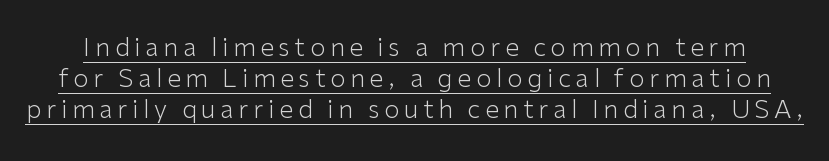
{"italic": "no", "bold": "no", "underline": "yes", "line_spacing_ratio": 1.24, "glyph_px": 25}
